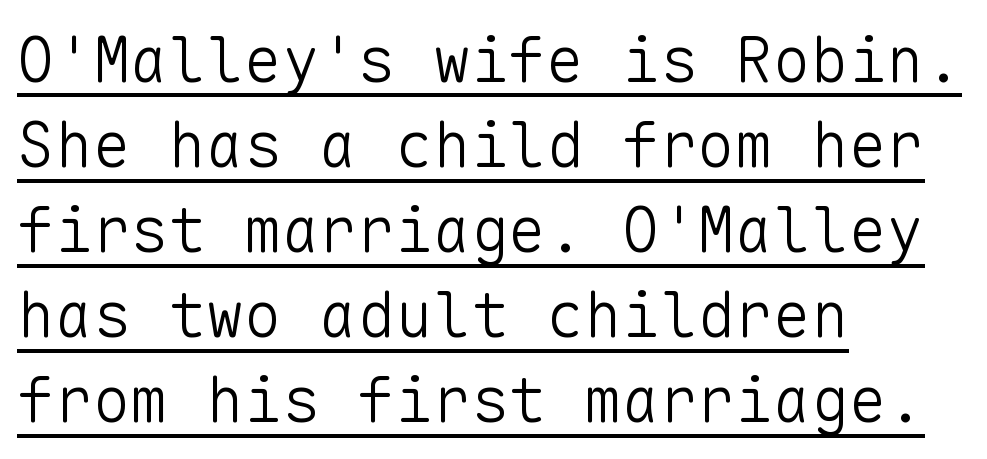
The image shows 63 px light sans-serif type, upright, monospaced; set left-aligned, normal line spacing (1.35x), normal letter spacing, underlined; low stroke contrast and a medium x-height.
